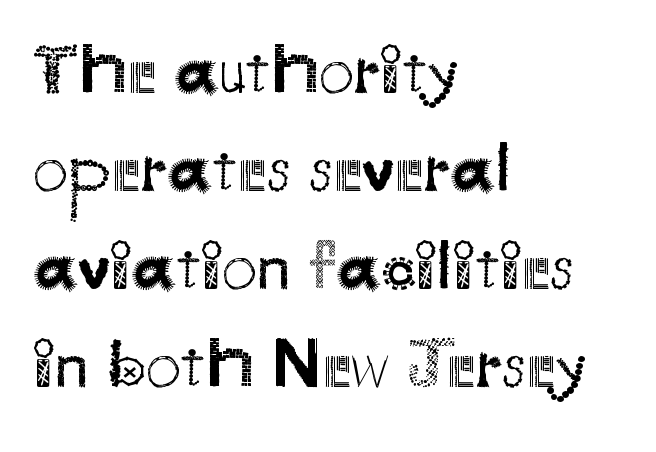
Q: Is the text bold? A: No.
Q: Is the text italic (slanted)? A: No, it is upright.
Q: Is the typeface a serif or a sans-serif typeface? A: Sans-serif.
Q: Is the text underlined? A: No.
Q: How is the paragraph aligned? A: Left-aligned.
Q: Is the spacing between letters normal or unusually wide? A: Normal.
Q: Is the spacing between lines tight, normal or loose? A: Normal.
Q: Width (condensed, normal, or wide)? A: Normal.
Q: Stroke contrast? A: Medium.
Q: x-height? A: Small.
Q: Monospaced? A: No.
